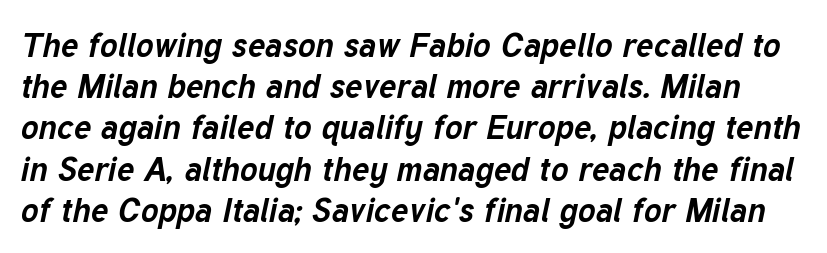
Between one letter and the next there's only the usual sliver of space. The rendering applies a slant to the glyphs. Proportional: the letters do not fall into vertical columns. Does the leading feel generous? No, just average. Plain, unruled lines of type. Heavy-handed strokes throughout: this text is bold.
